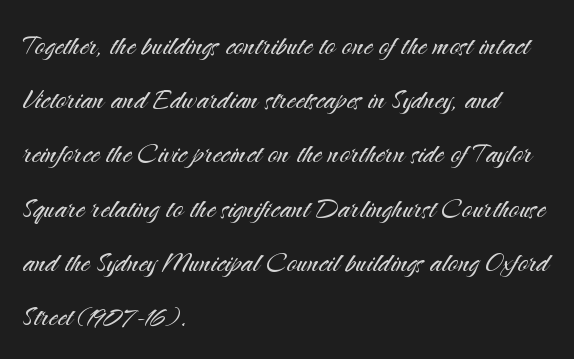
Each letter's strokes conclude bluntly, with no projecting serifs. Teacher's note: observe the even left margin — that is flush-left alignment. Is the letter spacing exaggerated? No — it looks like the ordinary default. The line-height multiplier appears to be the usual default.
